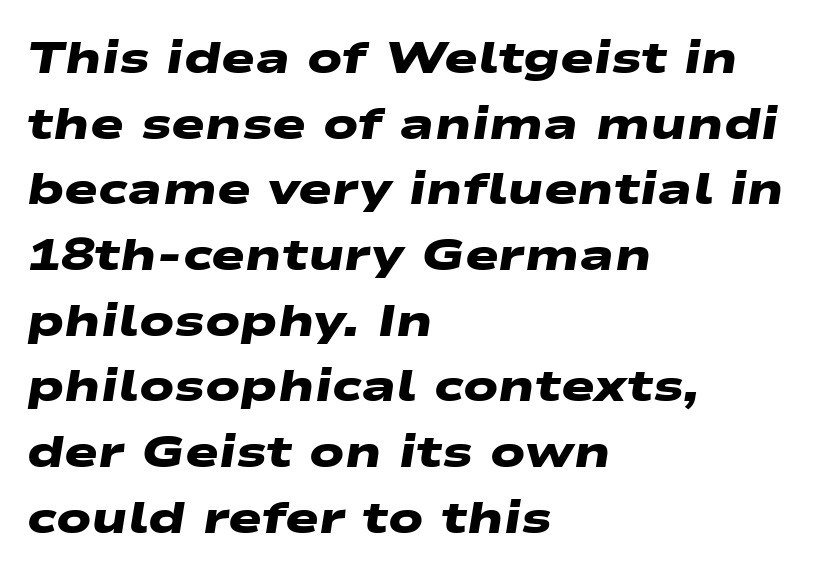
{"serif": "no", "bold": "yes", "weight": "heavy", "width": "wide", "stroke_contrast": "low", "x_height": "medium", "monospaced": "no", "underline": "no", "align": "left", "line_spacing": "normal", "line_spacing_ratio": 1.46, "letter_spacing": "normal", "letter_spacing_em": 0.0, "glyph_px": 45}
